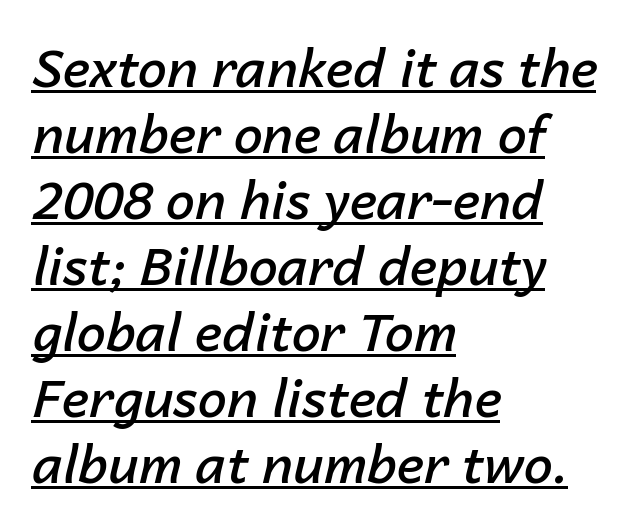
The image shows 52 px semibold type, italic (leaning right); set left-aligned, normal line spacing (1.27x), normal letter spacing, underlined; low stroke contrast and a medium x-height.
